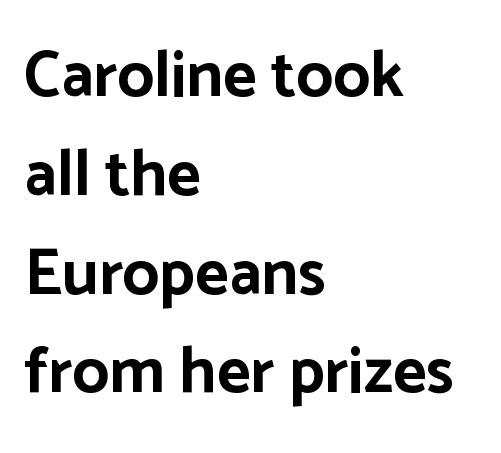
The image shows 65 px bold sans-serif type, upright; set left-aligned, normal line spacing (1.52x), normal letter spacing, not underlined; low stroke contrast and a medium x-height.
